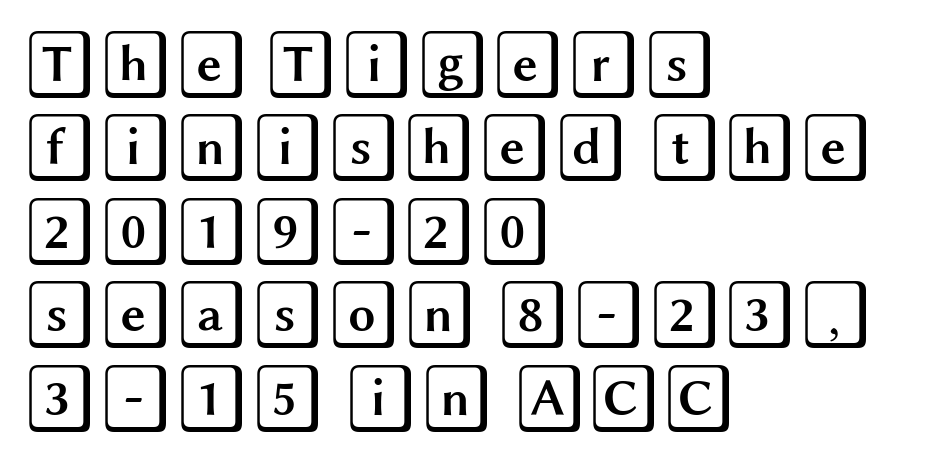
Just letters on the line, the space beneath them empty. Horizontal alignment here is leftward, the default for most running prose. Every character sits straight up, as roman type does. This rendering leaves character spacing at its baseline value.
